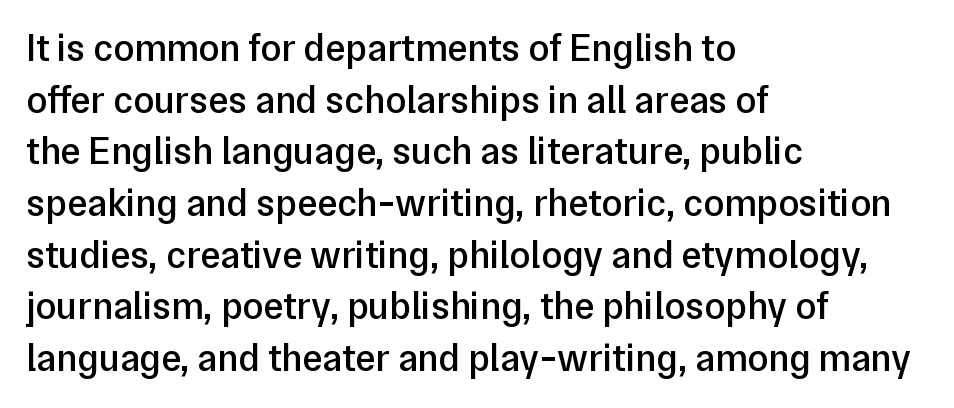
The font's upright variant was chosen for this text. These lines are composed in type without serifs. Evenly set lines give the paragraph a standard silhouette. The letters are semibold — heavier than regular but short of a full bold.
